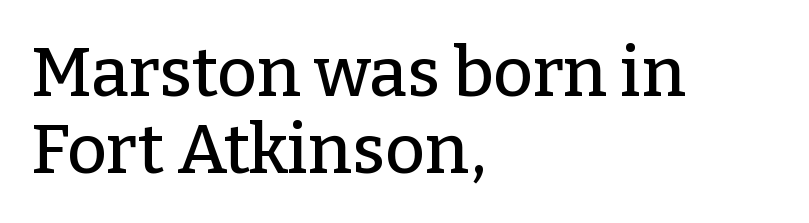
{"serif": "yes", "italic": "no", "width": "normal", "stroke_contrast": "low", "x_height": "medium", "monospaced": "no", "underline": "no", "align": "left", "line_spacing": "tight", "line_spacing_ratio": 1.11, "letter_spacing": "normal", "letter_spacing_em": 0.0, "glyph_px": 69}
